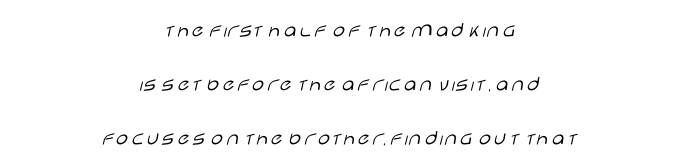
Q: Is the text bold? A: No.
Q: Is the text italic (slanted)? A: Yes.
Q: Is the text underlined? A: No.
Q: How is the paragraph aligned? A: Centered.
Q: Is the spacing between letters normal or unusually wide? A: Normal.
Q: Is the spacing between lines tight, normal or loose? A: Loose.
